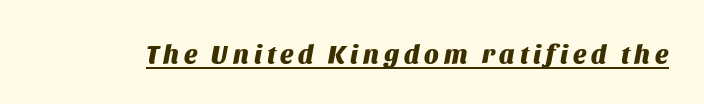
{"italic": "yes", "lean": "right", "slant_degrees": 11, "bold": "yes", "underline": "yes", "glyph_px": 26}
